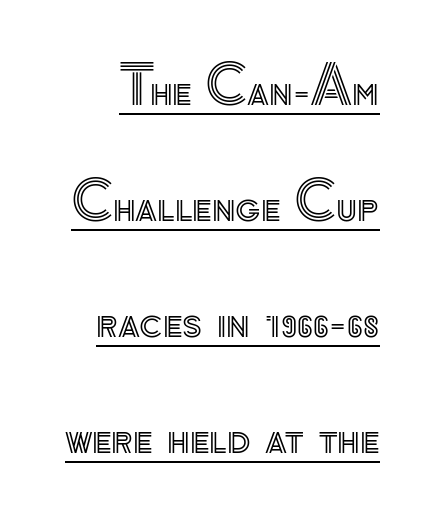
The letterforms sit shoulder to shoulder at normal distance. The lines are spread far apart with generous leading. The typesetter has applied underlining to the passage shown. Every stem runs plumb, perpendicular to the baseline. Each letter keeps its own natural width here, so spacing adapts to shape.
